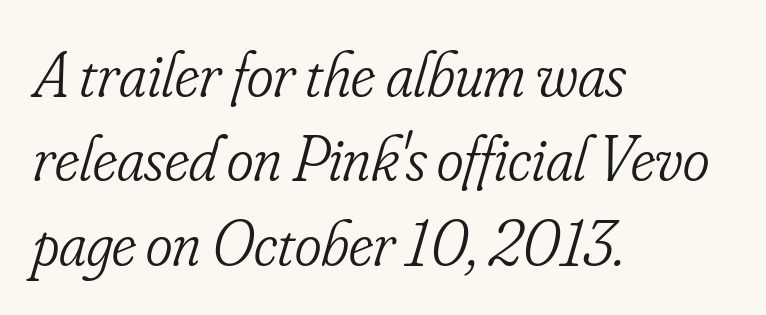
Any mark beneath the type? The region is blank. Note the varied advance widths — an 'i' is clearly narrower than an 'm'. Horizontal alignment here is leftward, the default for most running prose. No chunkiness to these letters — they're not bold.
